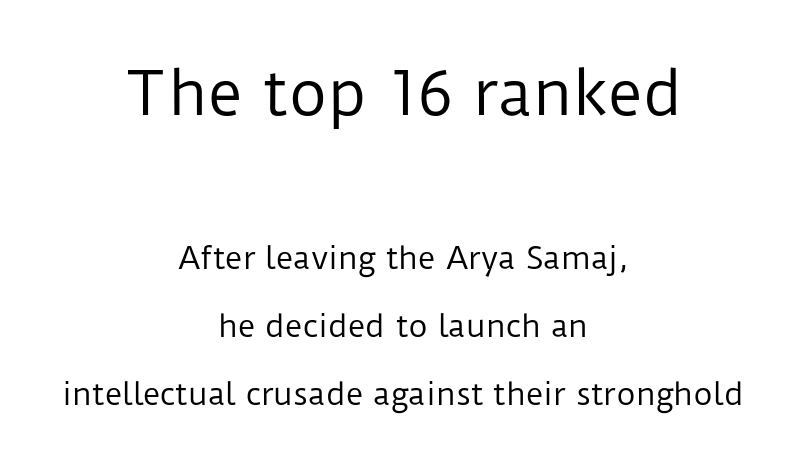
In terms of leading, this rendering errs on the spacious side. Short note: letters normally spaced. Horizontally, the lines are justified to the midpoint only. The composition opens big and finishes small. Think of a printed novel: that variable character pitch is what you see here. Stroke thickness stays within the range of a standard reading face or lighter.
